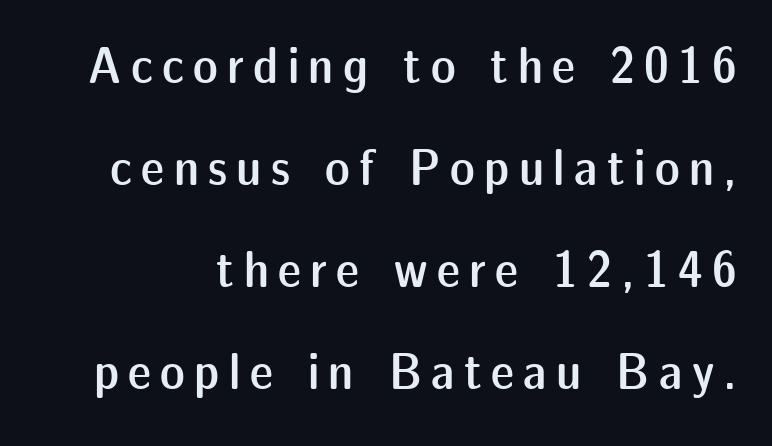
{"serif": "no", "italic": "no", "bold": "semi", "weight": "semibold", "width": "normal", "stroke_contrast": "low", "x_height": "medium", "monospaced": "no", "underline": "no", "line_spacing": "loose", "line_spacing_ratio": 1.96, "glyph_px": 52}
